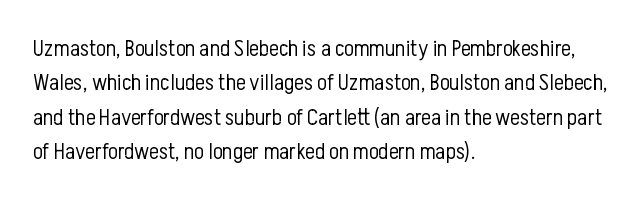
Q: Is the text bold? A: No.
Q: Is the text italic (slanted)? A: No, it is upright.
Q: Is the text underlined? A: No.
Q: How is the paragraph aligned? A: Left-aligned.
Q: Is the spacing between letters normal or unusually wide? A: Normal.
Q: Is the spacing between lines tight, normal or loose? A: Normal.
